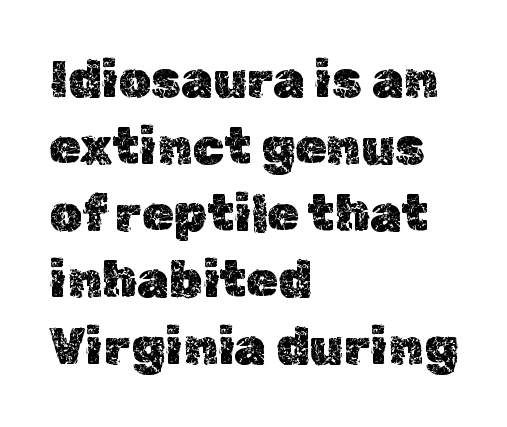
The image shows 51 px text type, upright; set left-aligned, normal line spacing (1.31x), normal letter spacing, not underlined; a medium x-height.
